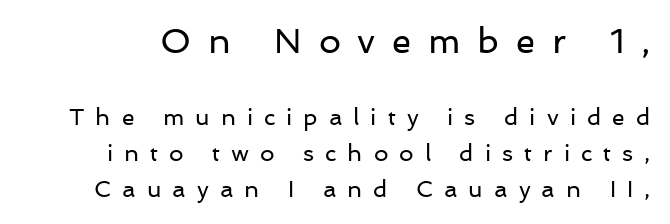
Q: Is the text bold? A: No.
Q: Is the text italic (slanted)? A: No, it is upright.
Q: Is the typeface a serif or a sans-serif typeface? A: Sans-serif.
Q: Is the text underlined? A: No.
Q: Is the spacing between letters normal or unusually wide? A: Unusually wide.
Q: Is the spacing between lines tight, normal or loose? A: Normal.
Q: Which block of text is set in a larger size, the first (top) or the second (bottom)? A: The first (top) one.
Q: Width (condensed, normal, or wide)? A: Normal.
Q: Stroke contrast? A: Low.
Q: x-height? A: Medium.
Q: Monospaced? A: No.
